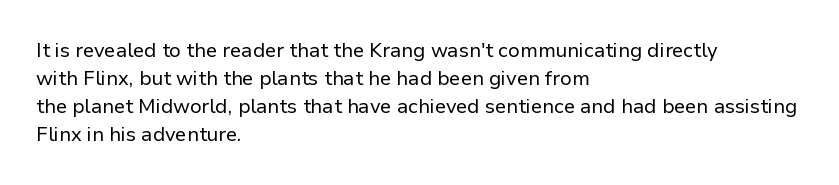
{"italic": "no", "bold": "no", "underline": "no", "align": "left", "line_spacing": "normal", "line_spacing_ratio": 1.4, "letter_spacing": "normal", "letter_spacing_em": 0.0, "glyph_px": 20}
